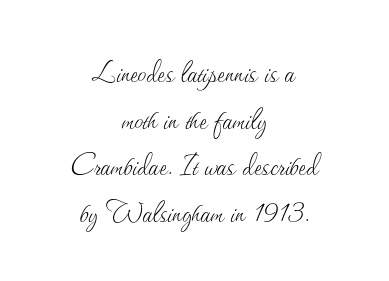
Honestly, there is no underline to notice here at all. Look at the tracking — it's just the regular setting, nothing added. You could not count columns in this text — the font is proportionally spaced. What's the leading like? Ordinary, nothing unusual. These lines stack symmetrically, like a column narrowing and widening about its center.
